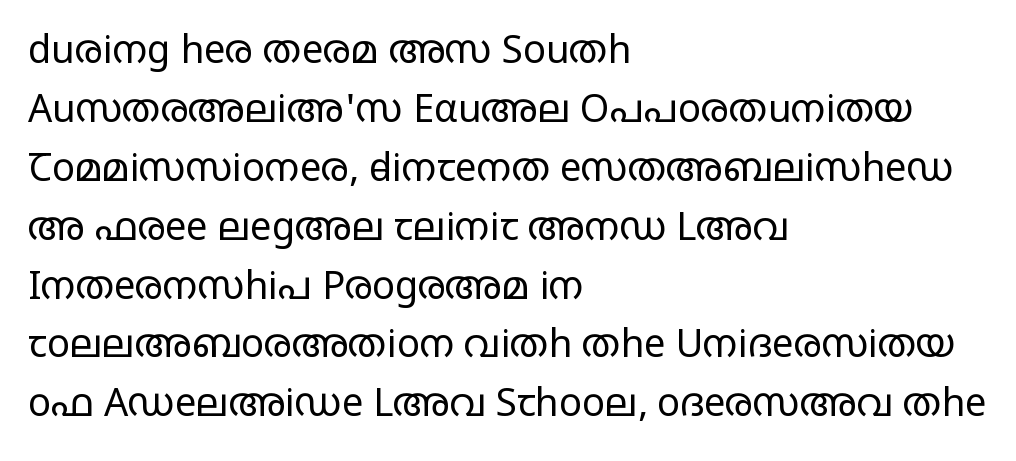
{"serif": "no", "italic": "no", "bold": "no", "weight": "regular", "width": "wide", "stroke_contrast": "low", "x_height": "large", "monospaced": "no", "underline": "no", "align": "left", "line_spacing": "normal", "line_spacing_ratio": 1.55, "letter_spacing": "normal", "letter_spacing_em": 0.0, "glyph_px": 38}
